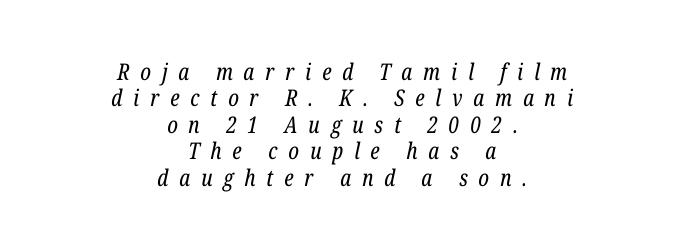
Glance below the letters and you will spot only blank space. Stroke mass is kept to a normal reading level or below. Summary of vertical rhythm: compact, with narrow interline spacing. Display-style spreading of the glyphs; the letterfit is very open.
